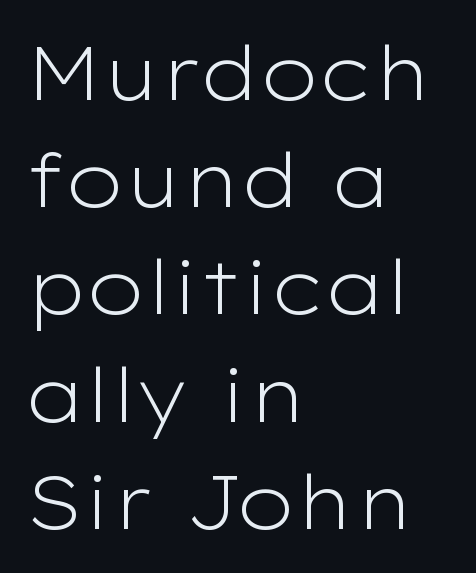
A typesetter would call this zero additional tracking. Grotesque or geometric, the face here clearly has no serifs. The typesetter chose a ragged-right arrangement here. One glance says typical: line gaps are just what's usual. Each row of text sits above clean, open space. The face used here is proportionally spaced, like ordinary book or web type.
